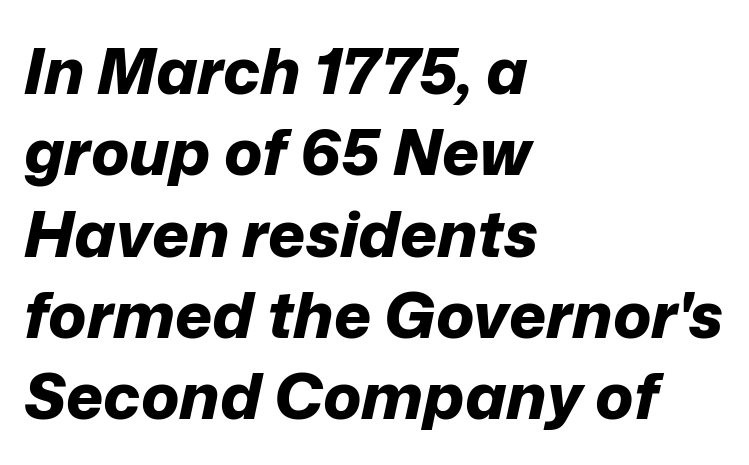
Q: Is the text bold? A: Yes.
Q: Is the text italic (slanted)? A: Yes, it leans right by about 12 degrees.
Q: Is the text underlined? A: No.
Q: How is the paragraph aligned? A: Left-aligned.
Q: Is the spacing between letters normal or unusually wide? A: Normal.
Q: Is the spacing between lines tight, normal or loose? A: Normal.
Q: Width (condensed, normal, or wide)? A: Normal.
Q: Stroke contrast? A: Low.
Q: x-height? A: Medium.
Q: Monospaced? A: No.
